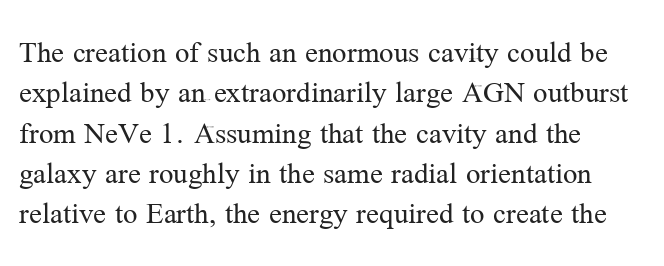
You could not count columns in this text — the font is proportionally spaced. Compared with a typical body face, this is equally light or lighter still. Each new line begins a customary step beneath the previous one. A roman cut, with each character standing at attention.
